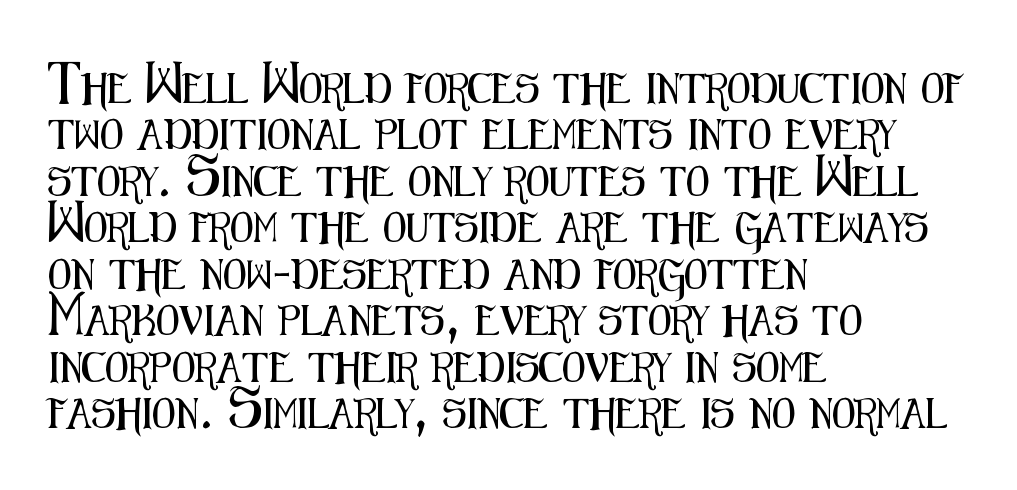
Which margin do the lines hug? The left one — the right edge is uneven. Does the leading feel generous? No, just average. Spacing verdict: proportional, widths tailored to each character. No word sits above an underline. In terms of letterspacing, this is plain default setting.
